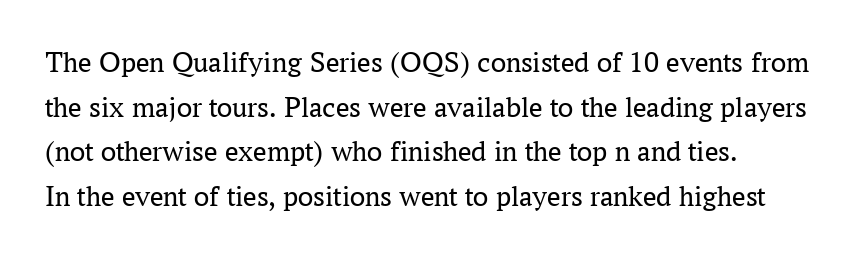
Regular leading. If you drew a line through each stem, it would be perfectly vertical. Glance below the letters and you will spot only blank space. Note: serifs present on the glyphs.
